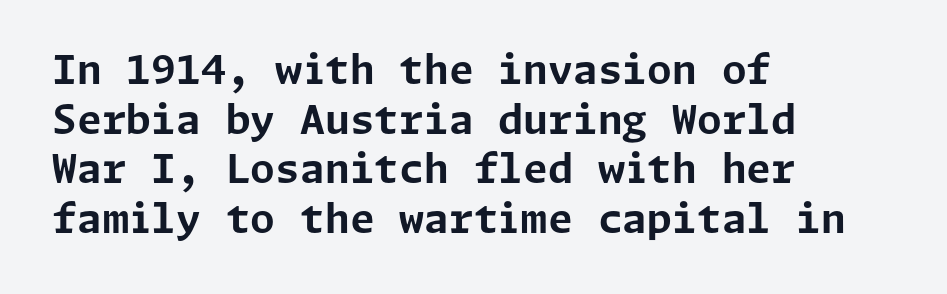
Grotesque or geometric, the face here clearly has no serifs. This rendering uses left alignment, leaving the right contour irregular. This rendering features lettering with no underline. When letters stand straight like this, we call the style roman or upright.
